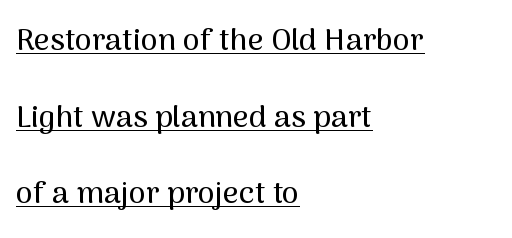
{"serif": "no", "italic": "no", "width": "normal", "stroke_contrast": "medium", "x_height": "medium", "monospaced": "no", "underline": "yes", "align": "left", "line_spacing": "loose", "line_spacing_ratio": 2.47, "letter_spacing": "normal", "letter_spacing_em": 0.0, "glyph_px": 31}
